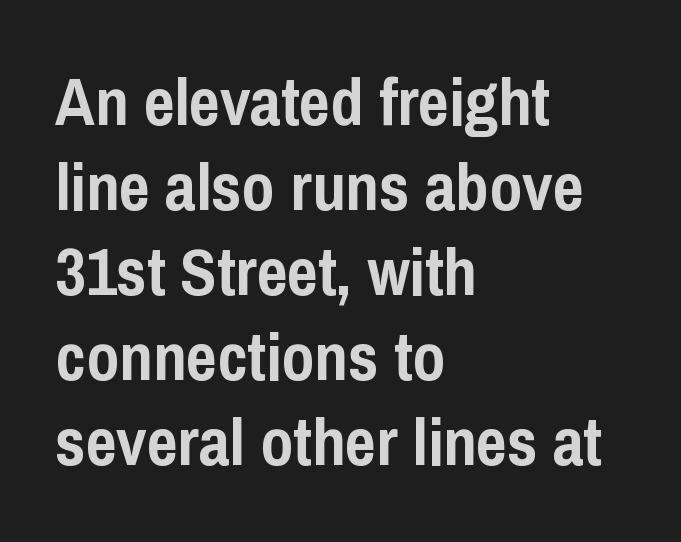
This is heavy type, rendered in bold. Proportional: the letters do not fall into vertical columns. Type style note: lacks serifs. A clean baseline with only descenders dipping below it.
